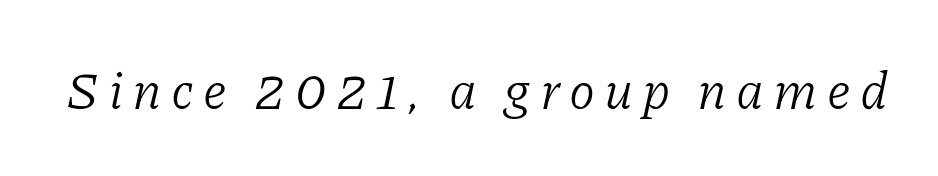
Q: Is the text bold? A: No.
Q: Is the text italic (slanted)? A: Yes, it leans right by about 11 degrees.
Q: Is the typeface a serif or a sans-serif typeface? A: Serif.
Q: Is the text underlined? A: No.
Q: Width (condensed, normal, or wide)? A: Normal.
Q: Stroke contrast? A: Low.
Q: x-height? A: Medium.
Q: Monospaced? A: No.
